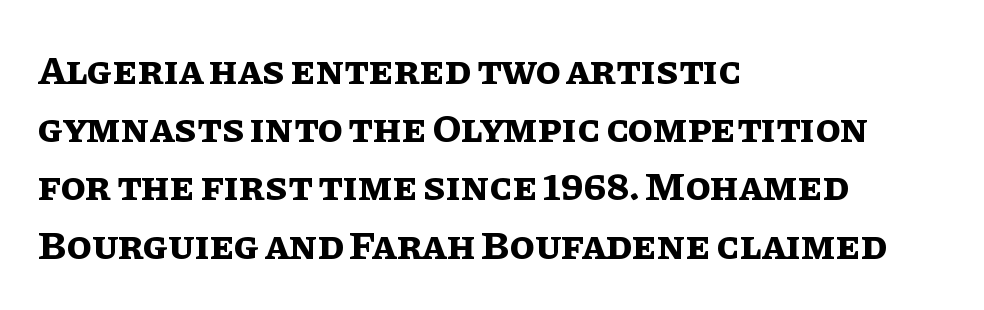
The letters stand straight up with perfectly vertical stems. Default kerning and tracking; the words read as compact shapes. This is heavy type, rendered in bold. Interline gaps are of average width in this sample. A classic flush-left, rag-right setting is used for this passage.
